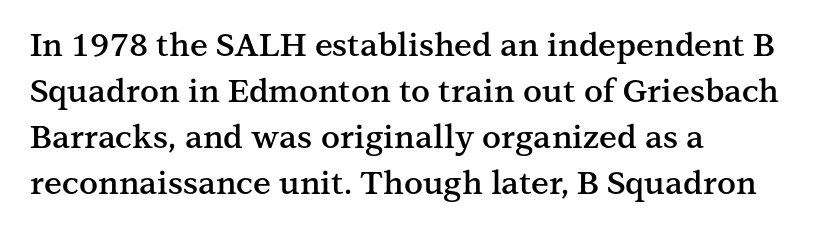
{"serif": "yes", "italic": "no", "bold": "semi", "weight": "semibold", "width": "normal", "stroke_contrast": "medium", "x_height": "medium", "monospaced": "no", "underline": "no", "align": "left", "line_spacing": "normal", "line_spacing_ratio": 1.44, "letter_spacing": "normal", "letter_spacing_em": 0.0, "glyph_px": 32}
